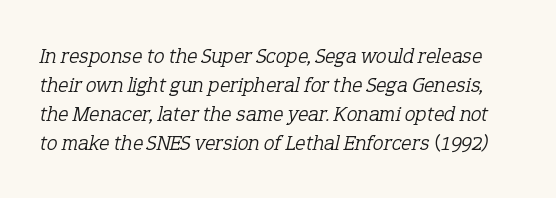
{"italic": "yes", "lean": "right", "slant_degrees": 12, "bold": "no", "underline": "no", "line_spacing": "normal", "line_spacing_ratio": 1.32, "letter_spacing": "normal", "letter_spacing_em": 0.0, "glyph_px": 22}
